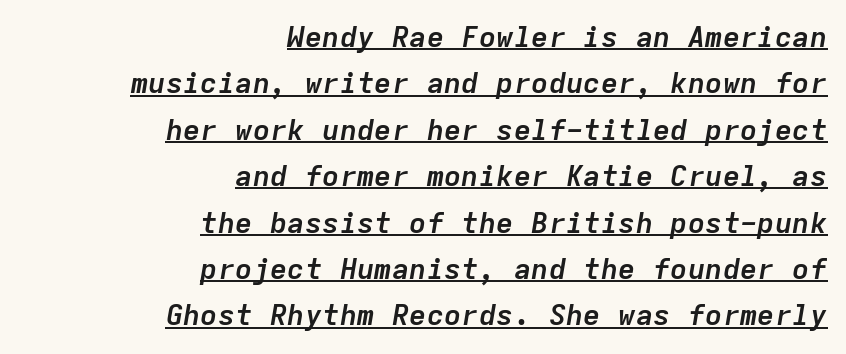
Q: Is the text bold? A: Yes.
Q: Is the text italic (slanted)? A: Yes, it leans right by about 9 degrees.
Q: Is the text underlined? A: Yes.
Q: How is the paragraph aligned? A: Right-aligned.
Q: Is the spacing between letters normal or unusually wide? A: Normal.
Q: Is the spacing between lines tight, normal or loose? A: Normal.
Q: Width (condensed, normal, or wide)? A: Normal.
Q: Stroke contrast? A: Low.
Q: x-height? A: Medium.
Q: Monospaced? A: Yes.
